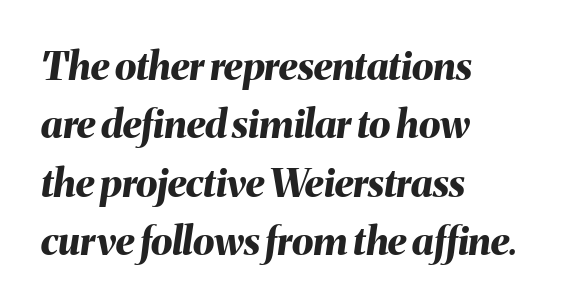
Note the varied advance widths — an 'i' is clearly narrower than an 'm'. In terms of leading, this rendering sits right in the middle. Here the glyphs are tracked normally, forming tight word shapes. The rendering applies a slant to the glyphs. The foot of each line stays bare and open.
